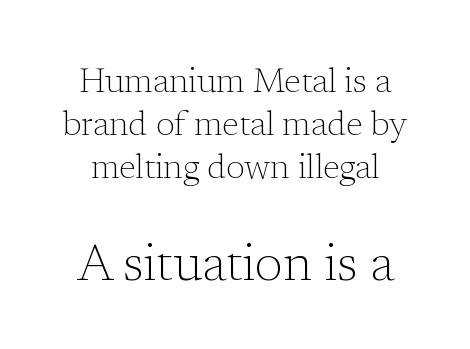
{"serif": "yes", "italic": "no", "bold": "no", "weight": "light", "width": "normal", "stroke_contrast": "low", "x_height": "medium", "monospaced": "no", "underline": "no", "line_spacing": "normal", "line_spacing_ratio": 1.26, "letter_spacing": "normal", "letter_spacing_em": 0.0, "larger_block": "second", "size_ratio": 1.5, "glyph_px": 51}
